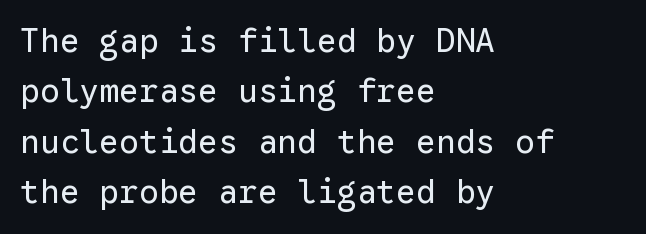
The line-height multiplier appears to be the usual default. Short note: letters normally spaced. Nope, no serifs anywhere on these letters. Horizontal alignment here is leftward, the default for most running prose. The characters are drawn with everyday or finer stroke widths. The words here are not underlined.
